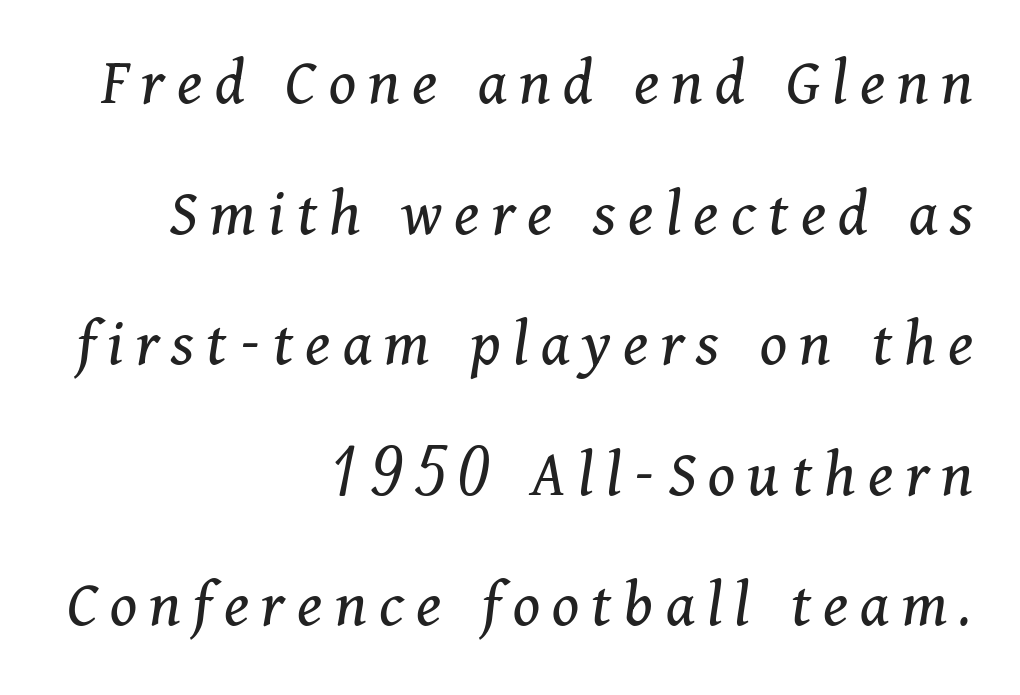
Q: Is the text bold? A: No.
Q: Is the text italic (slanted)? A: Yes, it leans right by about 11 degrees.
Q: Is the typeface a serif or a sans-serif typeface? A: Serif.
Q: Is the text underlined? A: No.
Q: How is the paragraph aligned? A: Right-aligned.
Q: Is the spacing between lines tight, normal or loose? A: Loose.
Q: Width (condensed, normal, or wide)? A: Normal.
Q: Stroke contrast? A: Medium.
Q: x-height? A: Medium.
Q: Monospaced? A: No.
